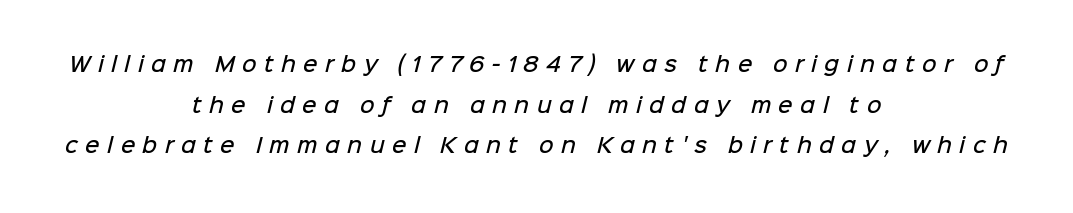
A great deal of white space separates one row of letters from the next. Leftover space on each line is divided equally before and after the words. As a designer I'd log this as weight 600, semibold. Substantial extra tracking has been applied to these lines. Nobody drew a line under any word here.
